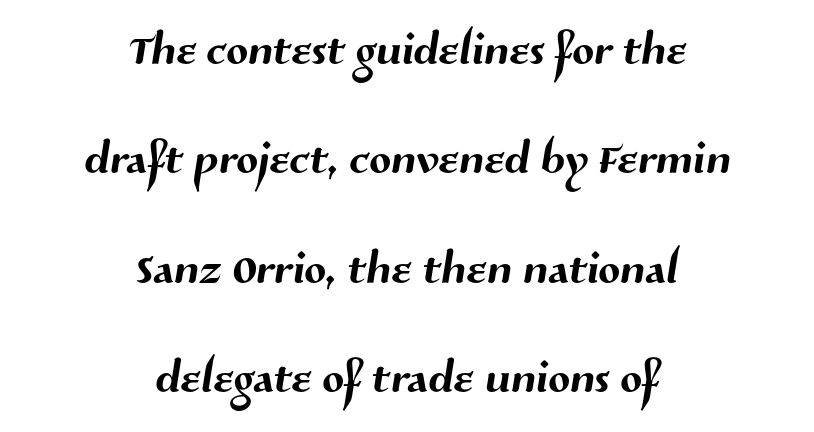
The image shows 64 px sans-serif type; set centered, line spacing 1.71x, normal letter spacing, not underlined; medium stroke contrast and a medium x-height.
